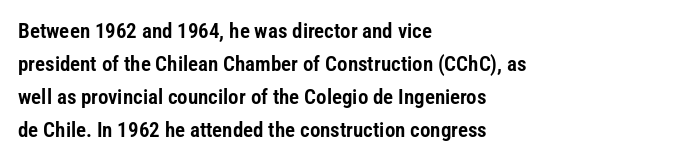
{"italic": "no", "underline": "no", "align": "left", "line_spacing": "normal", "line_spacing_ratio": 1.57, "letter_spacing": "normal", "letter_spacing_em": 0.0, "glyph_px": 21}
